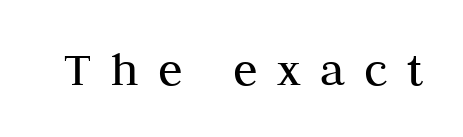
Character widths vary here, with narrow letters taking less room than wide ones. The tracking reads as deliberately expanded to a designer's eye. The lettering stays uniformly vertical, giving the passage a roman look. Think standard paragraph weight, or any step lighter than that.
